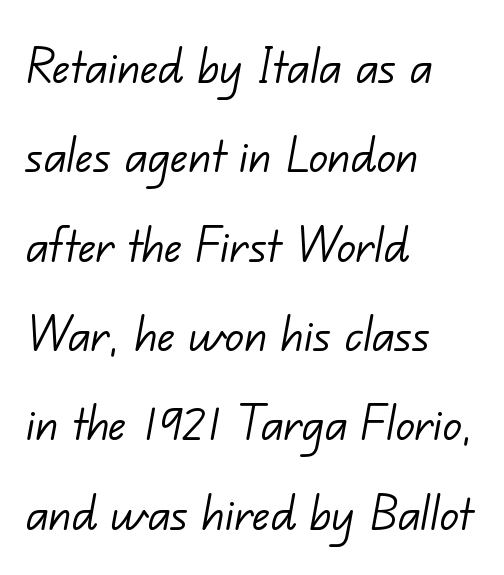
Compared with typical body copy, the letter spacing here is the same. The rows are spaced the way most documents space them. Letterform terminals end flat and unadorned throughout the passage. Nobody drew a line under any word here.
